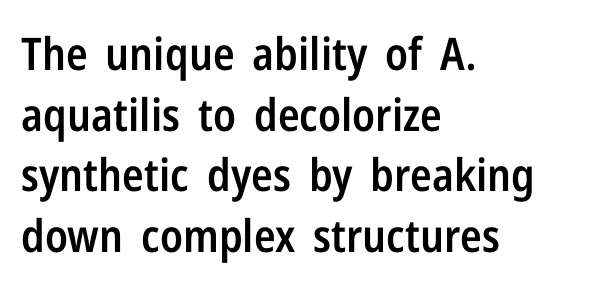
The image shows 45 px semibold, condensed sans-serif type, upright; set left-aligned, normal line spacing (1.35x), normal letter spacing, not underlined; low stroke contrast and a medium x-height.
